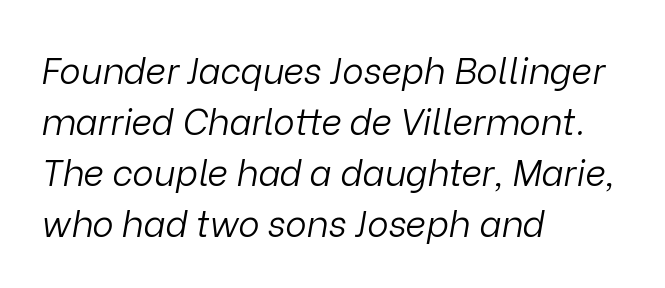
Observe the lean: these are italic letterforms. A typesetter would call this proportional, since set widths differ per character. A bare baseline throughout the passage. Is the letter spacing exaggerated? No — it looks like the ordinary default. No heavy texture on the line: the type isn't bold.
